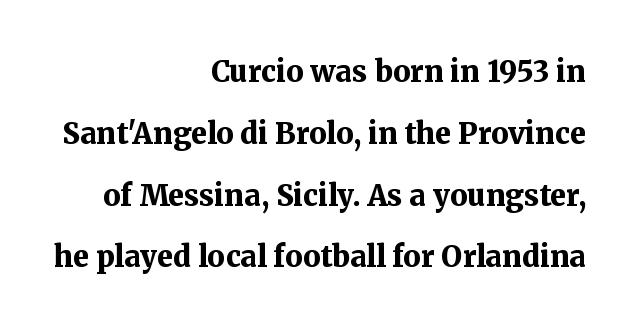
The lines in this sample share a right terminus and differ only in where they begin. Note: serifs present on the glyphs. A roman cut, with each character standing at attention. Clear beneath every line of the passage. Nothing unusual about the tracking: characters are spaced as the font intends.
